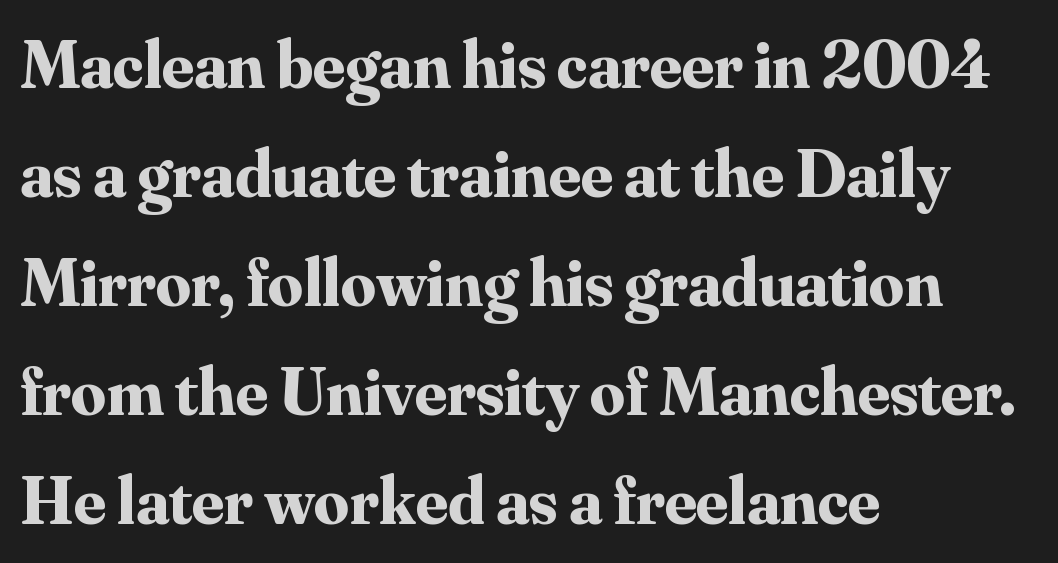
The image shows 69 px bold serif type, upright; set left-aligned, normal line spacing (1.58x), normal letter spacing, not underlined; medium stroke contrast and a small x-height.
